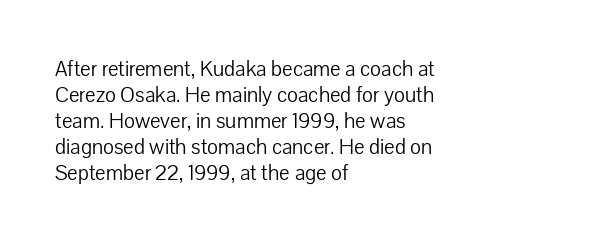
Q: Is the text bold? A: No.
Q: Is the text italic (slanted)? A: No, it is upright.
Q: Is the text underlined? A: No.
Q: How is the paragraph aligned? A: Left-aligned.
Q: Is the spacing between letters normal or unusually wide? A: Normal.
